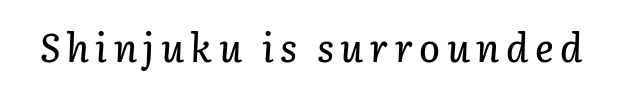
Q: Is the text italic (slanted)? A: Yes, it leans right by about 3 degrees.
Q: Is the text underlined? A: No.
Q: Width (condensed, normal, or wide)? A: Normal.
Q: Stroke contrast? A: Low.
Q: x-height? A: Medium.
Q: Monospaced? A: No.
